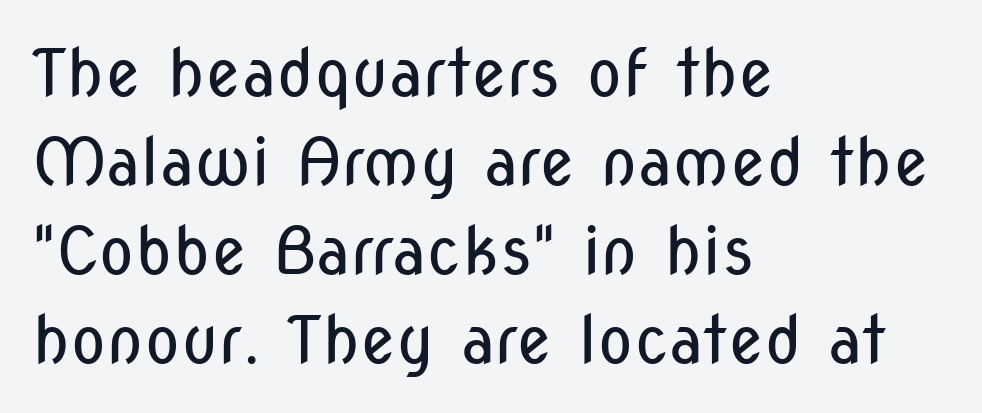
Q: Is the text bold? A: No.
Q: Is the text italic (slanted)? A: No, it is upright.
Q: Is the typeface a serif or a sans-serif typeface? A: Sans-serif.
Q: Is the text underlined? A: No.
Q: How is the paragraph aligned? A: Left-aligned.
Q: Is the spacing between letters normal or unusually wide? A: Normal.
Q: Is the spacing between lines tight, normal or loose? A: Normal.
Q: Width (condensed, normal, or wide)? A: Condensed.
Q: Stroke contrast? A: Low.
Q: x-height? A: Medium.
Q: Monospaced? A: No.
